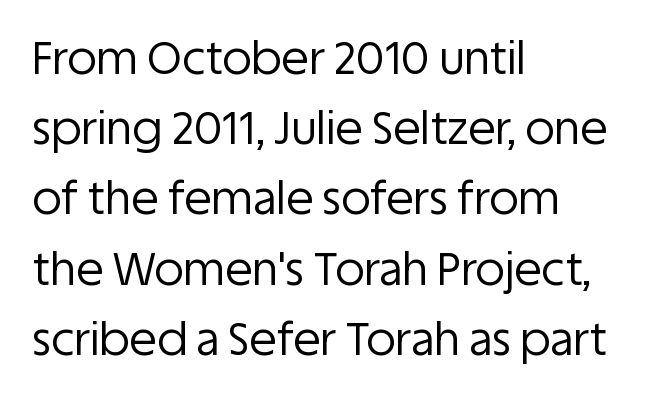
The image shows 45 px regular-weight sans-serif type, upright; set left-aligned, normal line spacing (1.56x), normal letter spacing, not underlined; low stroke contrast and a large x-height.
